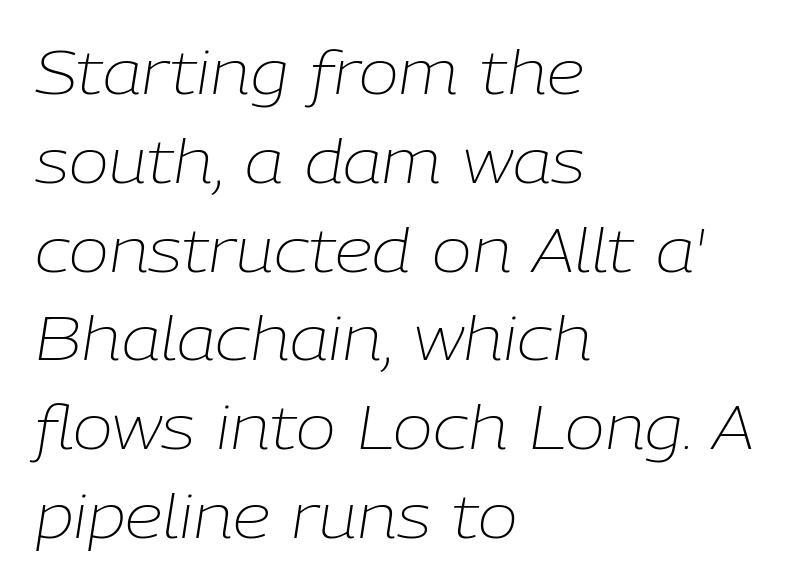
{"italic": "yes", "lean": "right", "slant_degrees": 9, "bold": "no", "weight": "light", "width": "normal", "stroke_contrast": "low", "x_height": "medium", "monospaced": "no", "underline": "no", "align": "left", "line_spacing": "normal", "line_spacing_ratio": 1.48, "letter_spacing": "normal", "letter_spacing_em": 0.0, "glyph_px": 60}
